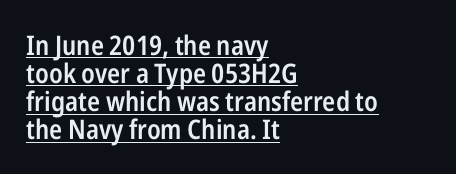
{"italic": "no", "bold": "semi", "underline": "yes", "align": "left", "line_spacing": "tight", "line_spacing_ratio": 1.04, "letter_spacing": "normal", "letter_spacing_em": 0.0, "glyph_px": 27}
